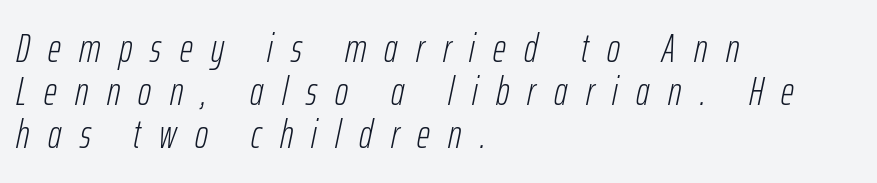
The image shows 40 px light, condensed type, italic (leaning right); set left-aligned, tight line spacing (1.08x), unusually wide letter spacing (+0.46 em), not underlined; low stroke contrast and a medium x-height.
